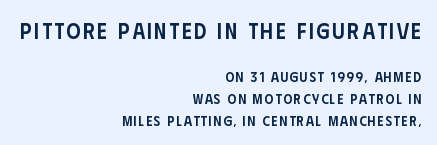
The image shows 22 px text type, upright; set right-aligned, normal line spacing (1.54x), not underlined; the first (top) block is 1.57x larger.
